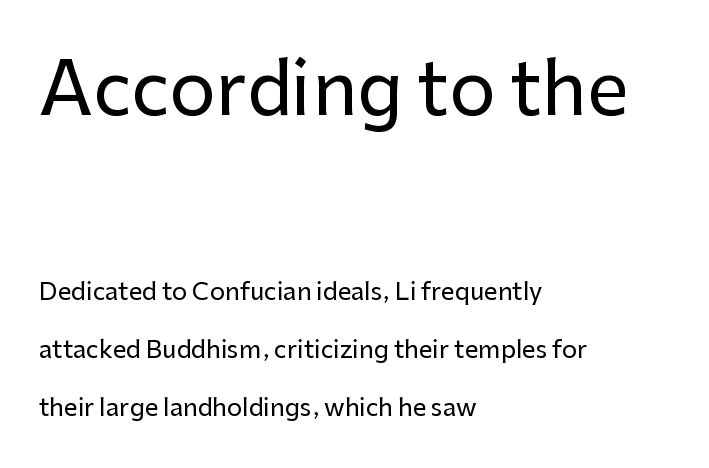
Standard letterfit; no display-style spreading of the glyphs. The face used here is proportionally spaced, like ordinary book or web type. The typeface chosen for these lines omits serifs. These lines stand farther apart than default settings would place them.
